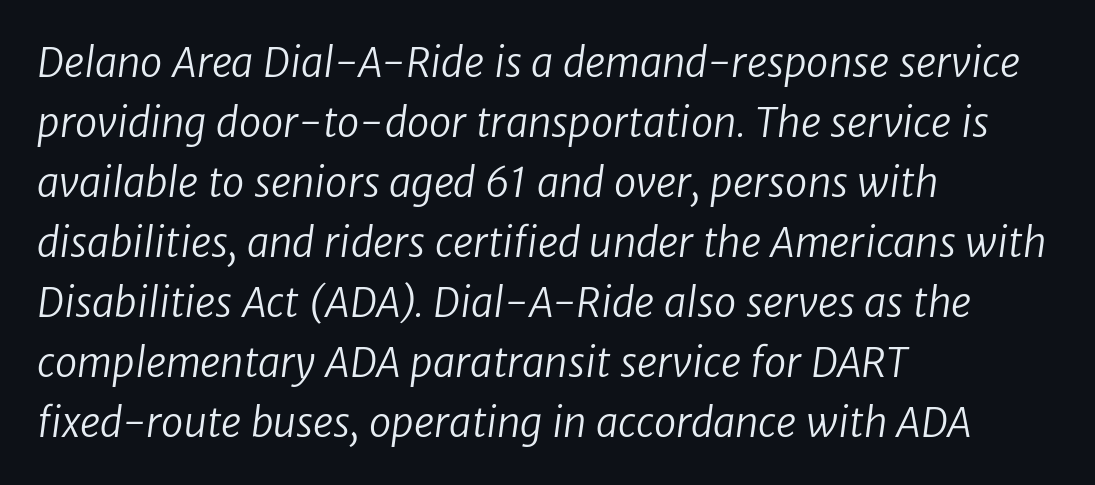
Q: Is the text bold? A: No.
Q: Is the typeface a serif or a sans-serif typeface? A: Sans-serif.
Q: Is the text underlined? A: No.
Q: How is the paragraph aligned? A: Left-aligned.
Q: Is the spacing between letters normal or unusually wide? A: Normal.
Q: Is the spacing between lines tight, normal or loose? A: Normal.
Q: Width (condensed, normal, or wide)? A: Normal.
Q: Stroke contrast? A: Low.
Q: x-height? A: Medium.
Q: Monospaced? A: No.
